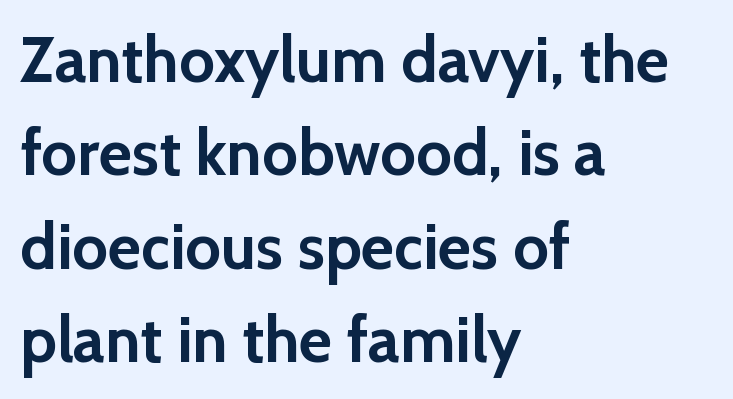
{"serif": "no", "italic": "no", "bold": "yes", "weight": "semibold", "width": "normal", "x_height": "medium", "monospaced": "no", "underline": "no", "align": "left", "line_spacing": "normal", "line_spacing_ratio": 1.46, "letter_spacing": "normal", "letter_spacing_em": 0.0, "glyph_px": 64}
